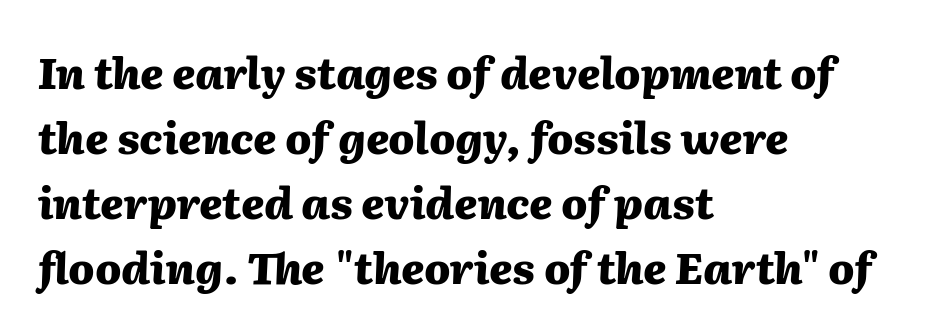
{"italic": "yes", "lean": "right", "slant_degrees": 2, "bold": "yes", "weight": "heavy", "width": "normal", "stroke_contrast": "medium", "x_height": "medium", "monospaced": "no", "underline": "no", "align": "left", "line_spacing": "normal", "line_spacing_ratio": 1.51, "letter_spacing": "normal", "letter_spacing_em": 0.0, "glyph_px": 43}
